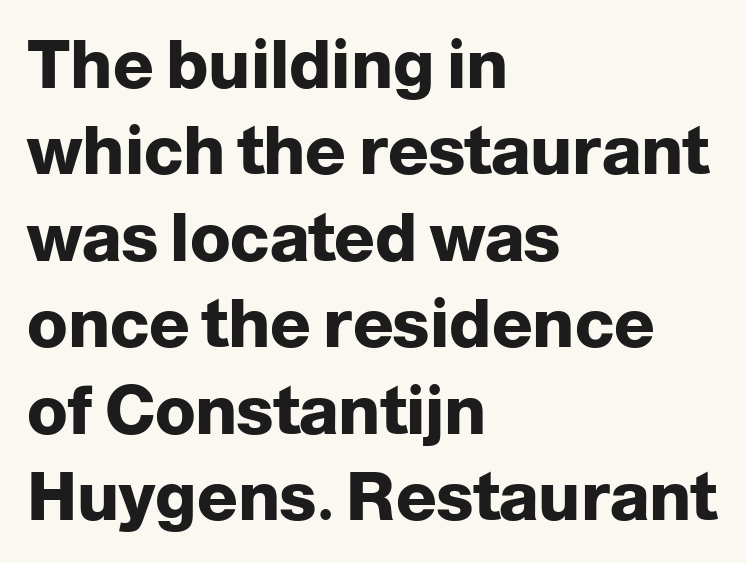
{"serif": "no", "italic": "no", "bold": "yes", "weight": "heavy", "width": "normal", "stroke_contrast": "low", "x_height": "medium", "monospaced": "no", "underline": "no", "align": "left", "line_spacing": "normal", "line_spacing_ratio": 1.29, "letter_spacing": "normal", "letter_spacing_em": 0.0, "glyph_px": 67}
